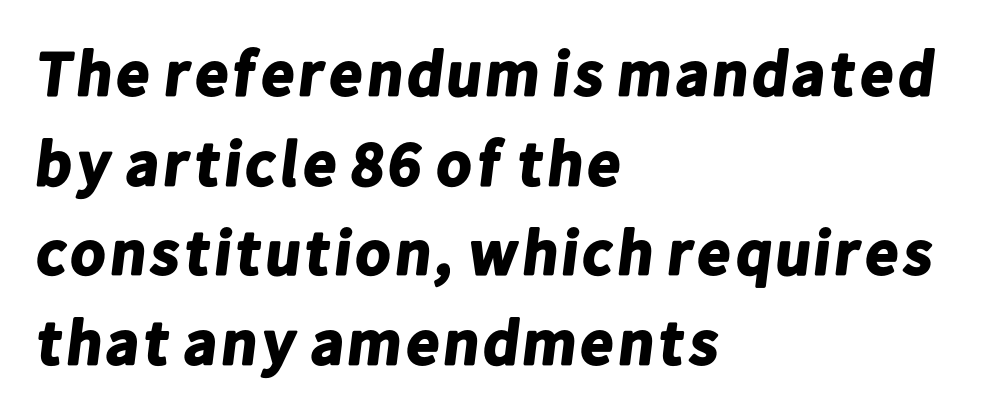
{"serif": "no", "bold": "yes", "weight": "bold", "width": "normal", "stroke_contrast": "low", "x_height": "medium", "monospaced": "no", "underline": "no", "align": "left", "line_spacing": "normal", "line_spacing_ratio": 1.4, "letter_spacing": "normal", "letter_spacing_em": 0.0, "glyph_px": 64}
